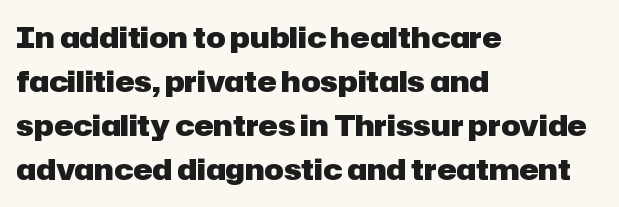
{"serif": "no", "italic": "no", "bold": "yes", "weight": "heavy", "width": "normal", "stroke_contrast": "low", "x_height": "medium", "monospaced": "no", "underline": "no", "align": "left", "line_spacing": "normal", "line_spacing_ratio": 1.52, "letter_spacing": "normal", "letter_spacing_em": 0.0, "glyph_px": 29}
